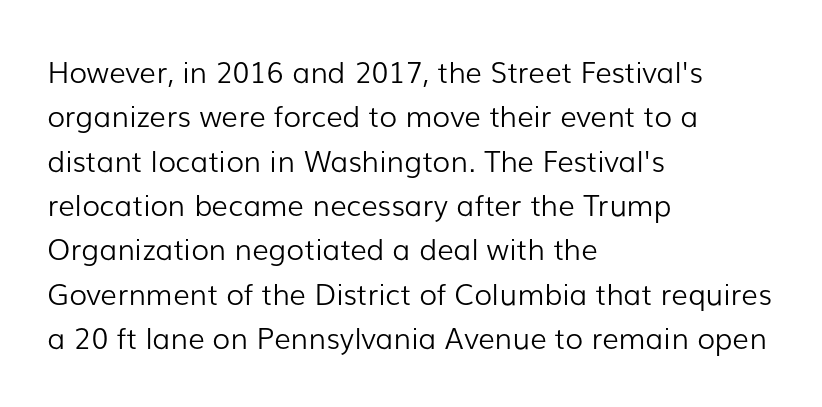
Q: Is the text bold? A: No.
Q: Is the text italic (slanted)? A: No, it is upright.
Q: Is the typeface a serif or a sans-serif typeface? A: Sans-serif.
Q: Is the text underlined? A: No.
Q: How is the paragraph aligned? A: Left-aligned.
Q: Is the spacing between letters normal or unusually wide? A: Normal.
Q: Is the spacing between lines tight, normal or loose? A: Normal.
Q: Width (condensed, normal, or wide)? A: Normal.
Q: Stroke contrast? A: Low.
Q: x-height? A: Medium.
Q: Monospaced? A: No.
